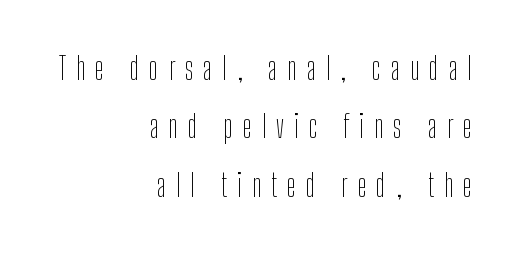
The image shows 31 px thin, condensed sans-serif type, upright; set right-aligned, line spacing 1.88x, unusually wide letter spacing (+0.32 em), not underlined; low stroke contrast and a medium x-height.
